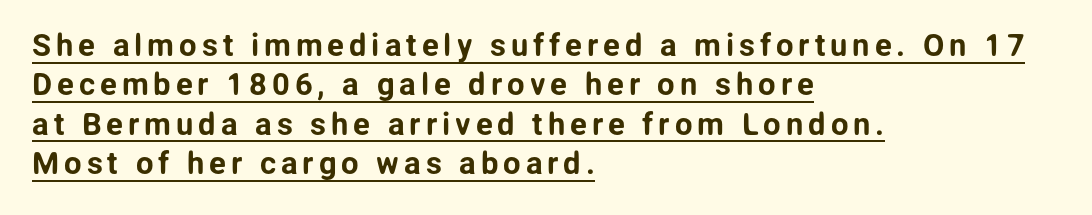
The image shows 31 px sans-serif type, upright; set left-aligned, normal line spacing (1.27x), underlined; low stroke contrast and a medium x-height.
